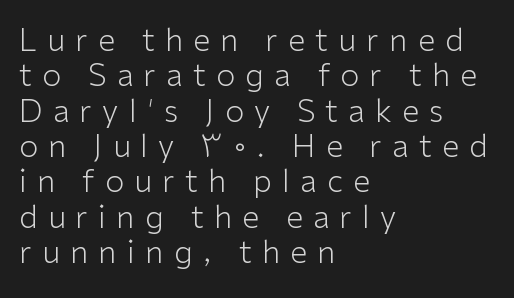
Q: Is the text bold? A: No.
Q: Is the text italic (slanted)? A: No, it is upright.
Q: Is the typeface a serif or a sans-serif typeface? A: Sans-serif.
Q: Is the text underlined? A: No.
Q: How is the paragraph aligned? A: Left-aligned.
Q: Is the spacing between letters normal or unusually wide? A: Unusually wide.
Q: Is the spacing between lines tight, normal or loose? A: Tight.
Q: Width (condensed, normal, or wide)? A: Normal.
Q: Stroke contrast? A: Low.
Q: x-height? A: Medium.
Q: Monospaced? A: No.
